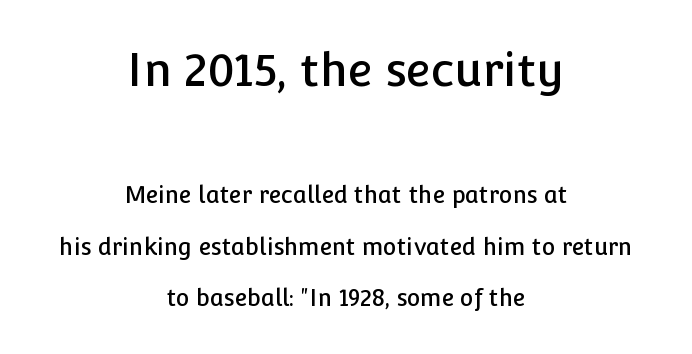
The image shows 46 px sans-serif type, upright; set centered, loose line spacing (2.23x), normal letter spacing, not underlined; the first (top) block is 2.0x larger; low stroke contrast and a medium x-height.
